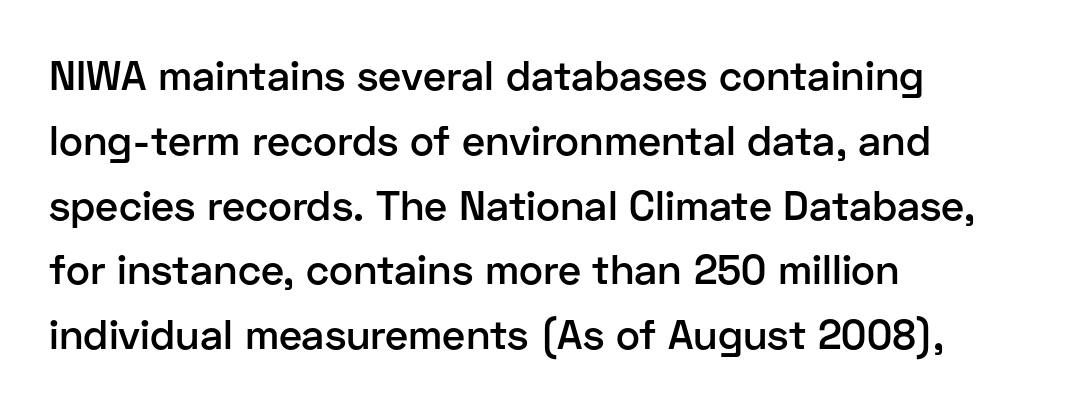
Observe the ordinary spacing: letters are neighbours, not strangers. The passage shown is semibold, sitting just below true bold. A classic flush-left, rag-right setting is used for this passage. This rendering employs a face without finishing strokes, i.e., a sans-serif. Upright lettering throughout.
